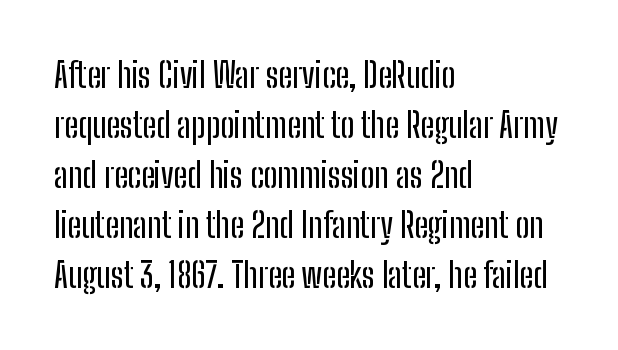
The image shows 34 px condensed sans-serif type, upright; set left-aligned, normal line spacing (1.47x), normal letter spacing, not underlined; low stroke contrast and a medium x-height.
